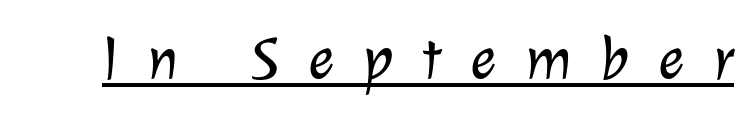
Serifs: no, the terminals of the letterforms are clean. Is there an underline? Yes — a line sits under the letters. Tracking here is generous; glyphs stand well apart from one another. You could not count columns in this text — the font is proportionally spaced.
